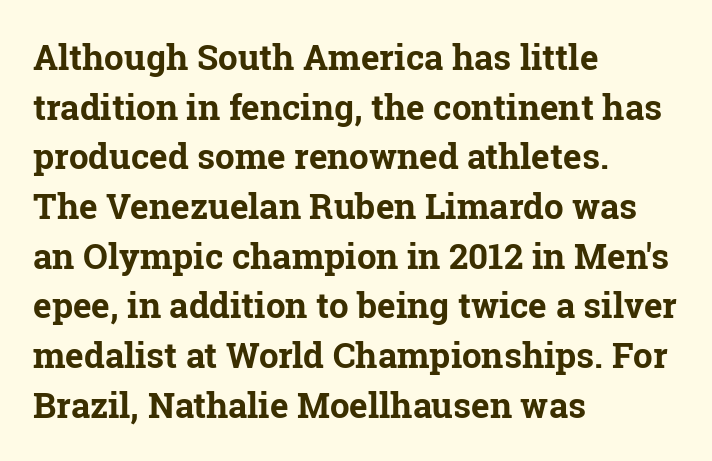
This sample has the flowing, uneven cadence of proportional lettering. The rendering anchors every line to the left-hand side. On the weight axis this lands at bold, roughly 700. Does the lettering tilt? It doesn't — this is upright. How are the letters spaced? Ordinarily, with no added tracking.
